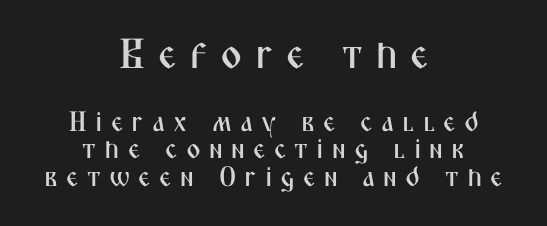
Q: Is the text italic (slanted)? A: No, it is upright.
Q: Is the typeface a serif or a sans-serif typeface? A: Sans-serif.
Q: Is the text underlined? A: No.
Q: How is the paragraph aligned? A: Centered.
Q: Is the spacing between letters normal or unusually wide? A: Unusually wide.
Q: Is the spacing between lines tight, normal or loose? A: Tight.
Q: Which block of text is set in a larger size, the first (top) or the second (bottom)? A: The first (top) one.
Q: Width (condensed, normal, or wide)? A: Condensed.
Q: Stroke contrast? A: Medium.
Q: x-height? A: Medium.
Q: Monospaced? A: No.
